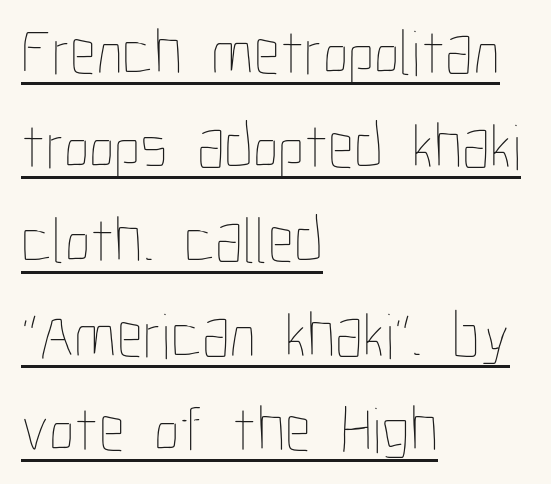
Is the block centered? No — it sits flush against the left margin. A typesetter would call this proportional, since set widths differ per character. Ascenders rise straight up at ninety degrees. The letters look calm and open, with moderate or lighter stems. Does extra space separate the letters? No, they use regular spacing. Line spacing here is normal.
